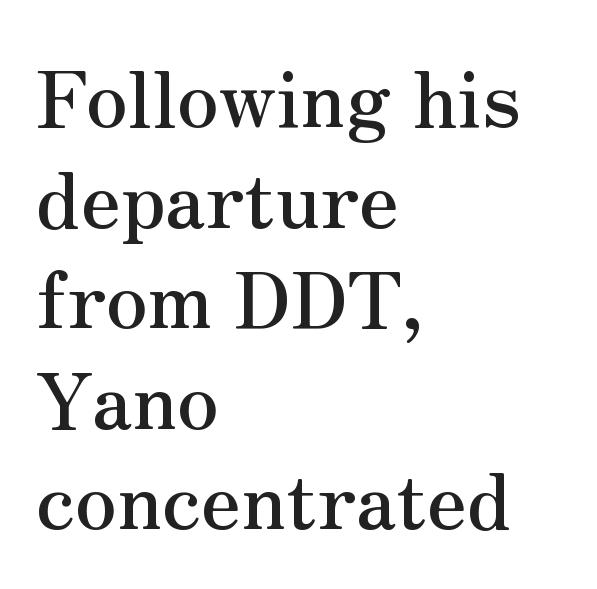
Q: Is the text italic (slanted)? A: No, it is upright.
Q: Is the typeface a serif or a sans-serif typeface? A: Serif.
Q: Is the text underlined? A: No.
Q: How is the paragraph aligned? A: Left-aligned.
Q: Is the spacing between letters normal or unusually wide? A: Normal.
Q: Is the spacing between lines tight, normal or loose? A: Normal.
Q: Width (condensed, normal, or wide)? A: Normal.
Q: Stroke contrast? A: Medium.
Q: x-height? A: Small.
Q: Monospaced? A: No.
